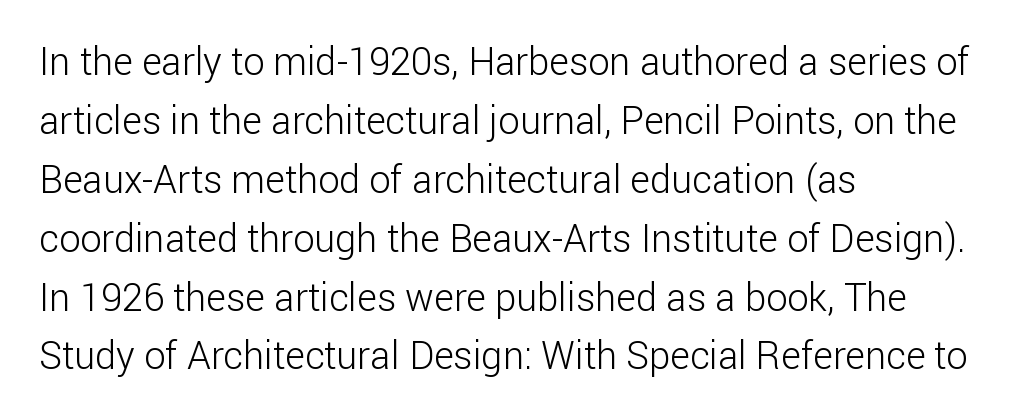
{"serif": "no", "italic": "no", "bold": "no", "weight": "light", "width": "normal", "stroke_contrast": "low", "x_height": "medium", "monospaced": "no", "underline": "no", "align": "left", "line_spacing": "normal", "line_spacing_ratio": 1.55, "letter_spacing": "normal", "letter_spacing_em": 0.0, "glyph_px": 38}
